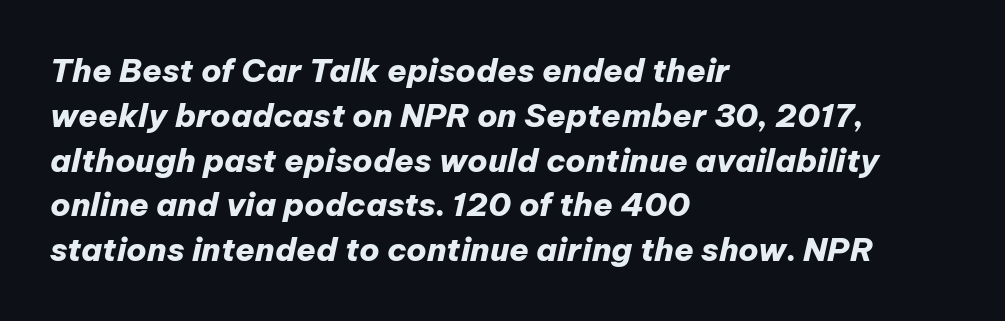
Normally led — the rows are evenly, conventionally spaced. Only glyphs here, with clear space below each row. Here the designer chose a conventional face with non-uniform glyph widths. Line starts are locked; line ends wander. Characters are canted at an angle relative to the baseline's perpendicular. Compared with typical body copy, the letter spacing here is the same.
